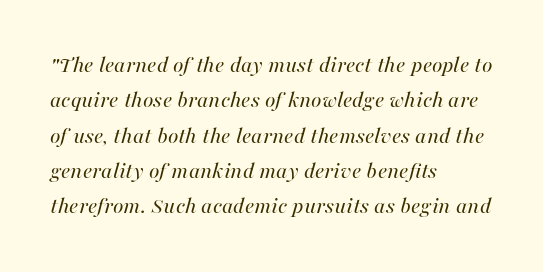
{"italic": "yes", "lean": "right", "slant_degrees": 16, "bold": "no", "underline": "no", "align": "left", "line_spacing": "normal", "line_spacing_ratio": 1.47, "letter_spacing": "normal", "letter_spacing_em": 0.0, "glyph_px": 24}
